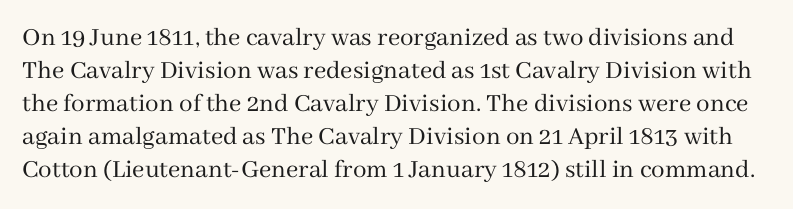
The image shows 27 px text type, upright; set line spacing 1.22x, normal letter spacing, not underlined.
